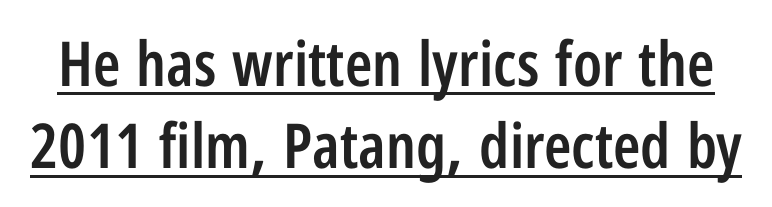
{"serif": "no", "italic": "no", "bold": "semi", "weight": "semibold", "width": "condensed", "stroke_contrast": "low", "x_height": "medium", "monospaced": "no", "underline": "yes", "line_spacing": "normal", "line_spacing_ratio": 1.33, "letter_spacing": "normal", "letter_spacing_em": 0.0, "glyph_px": 62}
